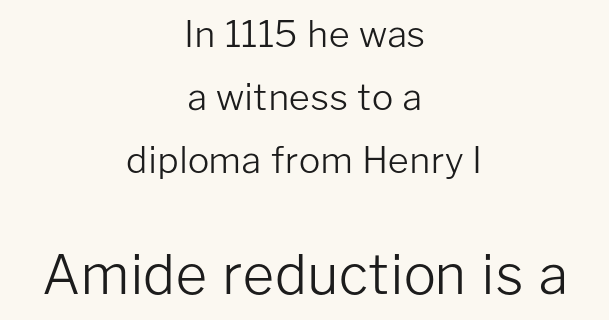
The image shows 54 px light sans-serif type, upright; set centered, line spacing 1.75x, normal letter spacing, not underlined; the second (bottom) block is 1.5x larger; low stroke contrast and a medium x-height.
